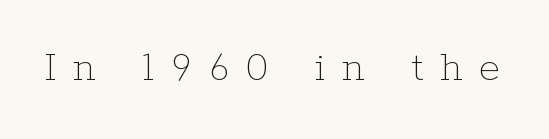
{"italic": "no", "bold": "no", "weight": "thin", "width": "normal", "stroke_contrast": "low", "x_height": "medium", "monospaced": "no", "underline": "no", "letter_spacing": "wide", "letter_spacing_em": 0.39, "glyph_px": 44}
